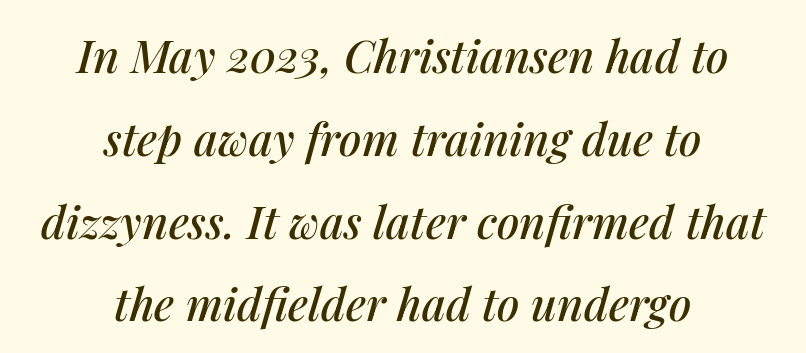
Q: Is the text italic (slanted)? A: Yes, it leans right by about 14 degrees.
Q: Is the text underlined? A: No.
Q: How is the paragraph aligned? A: Centered.
Q: Is the spacing between letters normal or unusually wide? A: Normal.
Q: Width (condensed, normal, or wide)? A: Normal.
Q: Stroke contrast? A: Medium.
Q: x-height? A: Medium.
Q: Monospaced? A: No.
